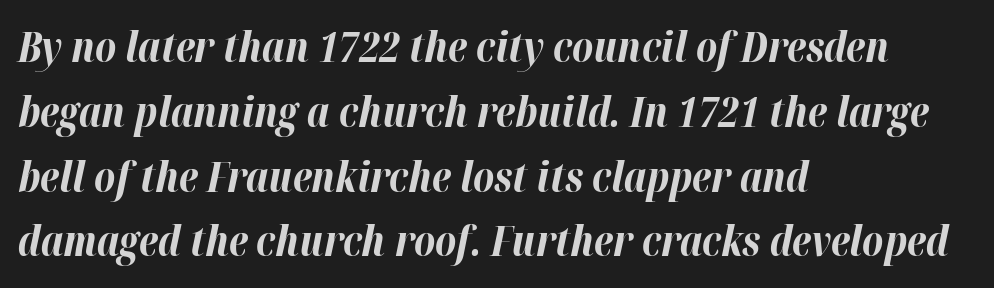
The image shows 41 px bold type, italic (leaning right); set left-aligned, normal line spacing (1.58x), normal letter spacing, not underlined; high stroke contrast and a medium x-height.
